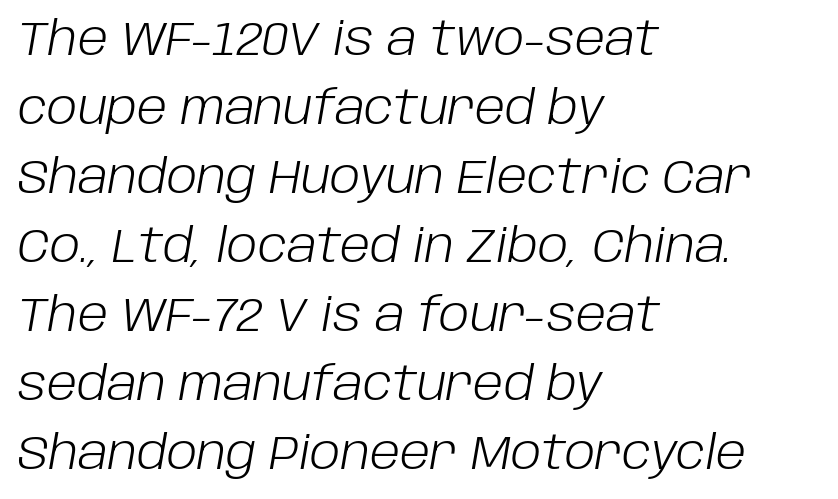
{"italic": "yes", "lean": "right", "slant_degrees": 10, "bold": "no", "weight": "light", "width": "normal", "stroke_contrast": "low", "x_height": "large", "monospaced": "no", "underline": "no", "align": "left", "line_spacing": "normal", "line_spacing_ratio": 1.5, "letter_spacing": "normal", "letter_spacing_em": 0.0, "glyph_px": 46}
